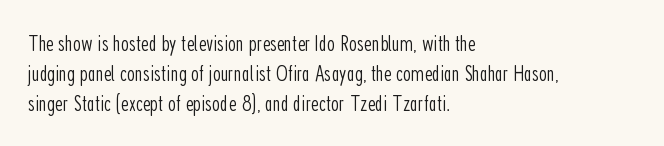
Teacher's note: observe the even left margin — that is flush-left alignment. Does extra space separate the letters? No, they use regular spacing. In terms of posture, this sample is upright. The glyphs are unaccompanied by any horizontal stroke below them. The lines sit at an ordinary, default distance from one another.
